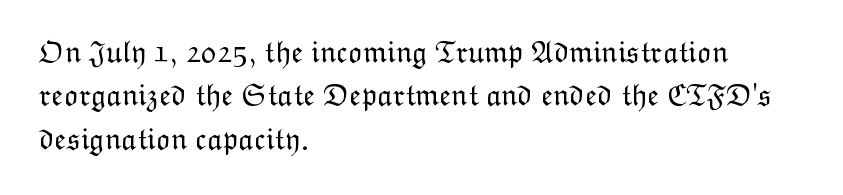
Q: Is the text bold? A: No.
Q: Is the text italic (slanted)? A: No, it is upright.
Q: Is the text underlined? A: No.
Q: How is the paragraph aligned? A: Left-aligned.
Q: Is the spacing between letters normal or unusually wide? A: Normal.
Q: Is the spacing between lines tight, normal or loose? A: Normal.
Q: Width (condensed, normal, or wide)? A: Normal.
Q: Stroke contrast? A: Low.
Q: x-height? A: Medium.
Q: Monospaced? A: No.
